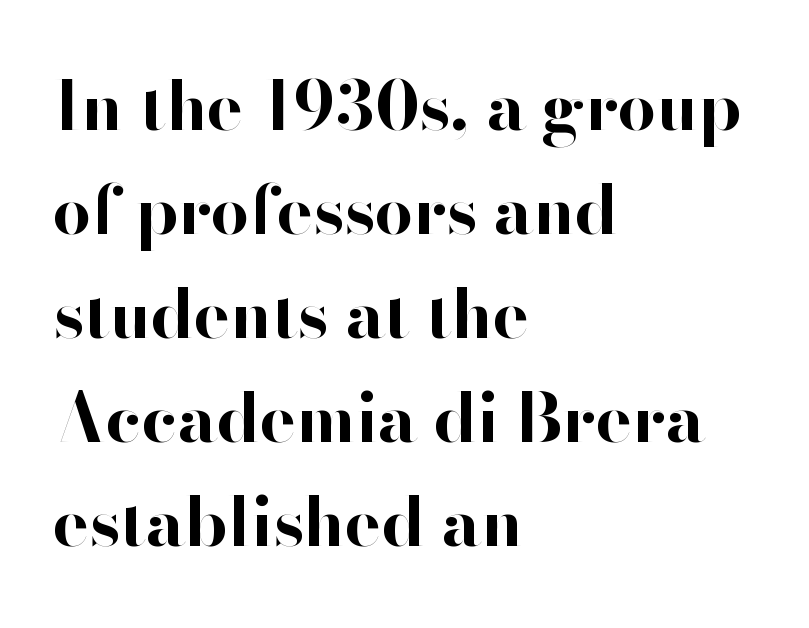
{"serif": "no", "italic": "no", "bold": "yes", "weight": "bold", "width": "normal", "stroke_contrast": "high", "x_height": "small", "monospaced": "no", "underline": "no", "align": "left", "line_spacing": "normal", "line_spacing_ratio": 1.53, "letter_spacing": "normal", "letter_spacing_em": 0.0, "glyph_px": 68}
